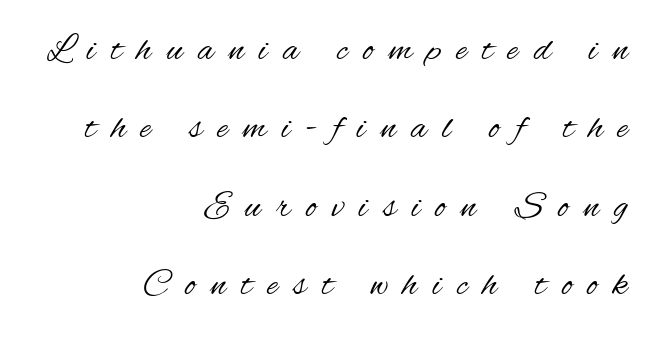
Q: Is the text bold? A: No.
Q: Is the text italic (slanted)? A: Yes.
Q: Is the typeface a serif or a sans-serif typeface? A: Sans-serif.
Q: Is the text underlined? A: No.
Q: How is the paragraph aligned? A: Right-aligned.
Q: Is the spacing between letters normal or unusually wide? A: Unusually wide.
Q: Is the spacing between lines tight, normal or loose? A: Loose.
Q: Width (condensed, normal, or wide)? A: Condensed.
Q: Stroke contrast? A: Medium.
Q: x-height? A: Small.
Q: Monospaced? A: No.
